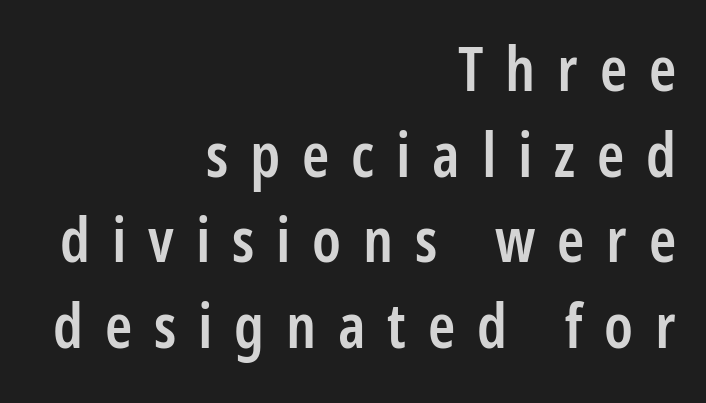
Q: Is the text bold? A: Semi-bold.
Q: Is the text italic (slanted)? A: No, it is upright.
Q: Is the typeface a serif or a sans-serif typeface? A: Sans-serif.
Q: Is the text underlined? A: No.
Q: How is the paragraph aligned? A: Right-aligned.
Q: Is the spacing between letters normal or unusually wide? A: Unusually wide.
Q: Is the spacing between lines tight, normal or loose? A: Normal.
Q: Width (condensed, normal, or wide)? A: Condensed.
Q: Stroke contrast? A: Low.
Q: x-height? A: Large.
Q: Monospaced? A: No.
